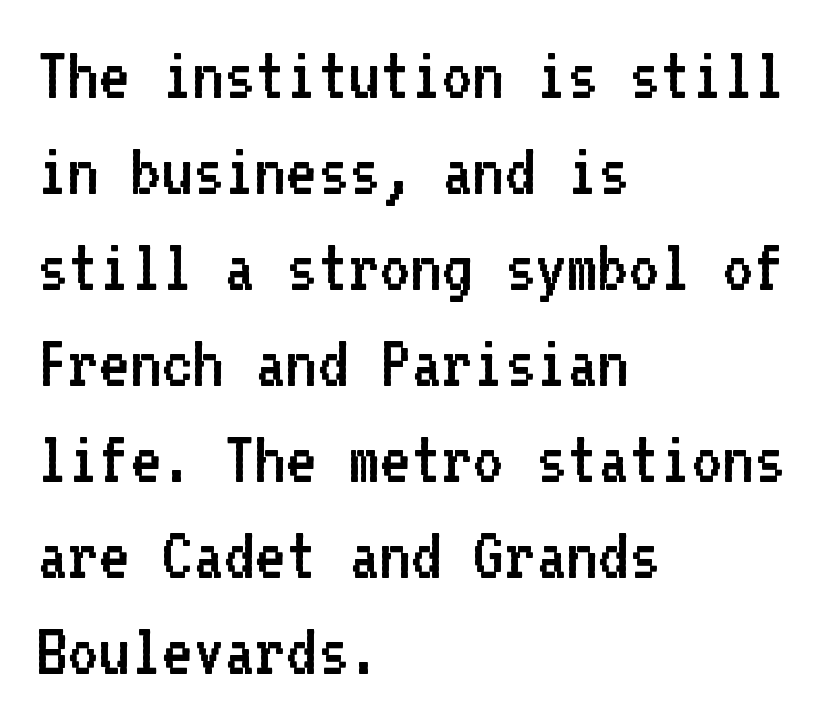
Q: Is the text bold? A: No.
Q: Is the text italic (slanted)? A: No, it is upright.
Q: Is the typeface a serif or a sans-serif typeface? A: Sans-serif.
Q: Is the text underlined? A: No.
Q: How is the paragraph aligned? A: Left-aligned.
Q: Is the spacing between letters normal or unusually wide? A: Normal.
Q: Is the spacing between lines tight, normal or loose? A: Normal.
Q: Width (condensed, normal, or wide)? A: Normal.
Q: Stroke contrast? A: Low.
Q: x-height? A: Medium.
Q: Monospaced? A: Yes.
